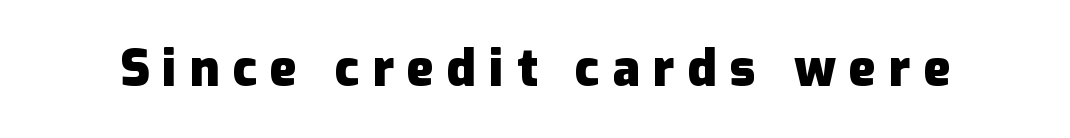
Q: Is the text bold? A: Yes.
Q: Is the text italic (slanted)? A: No, it is upright.
Q: Is the typeface a serif or a sans-serif typeface? A: Sans-serif.
Q: Is the text underlined? A: No.
Q: Is the spacing between letters normal or unusually wide? A: Unusually wide.
Q: Width (condensed, normal, or wide)? A: Normal.
Q: Stroke contrast? A: Low.
Q: x-height? A: Medium.
Q: Monospaced? A: No.
